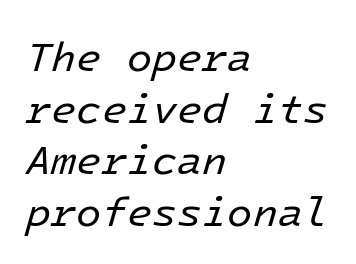
Summary of vertical rhythm: regular, with standard interline spacing. The letters look calm and open, with moderate or lighter stems. A classic flush-left, rag-right setting is used for this passage. The whole block is typeset with a tilt.
